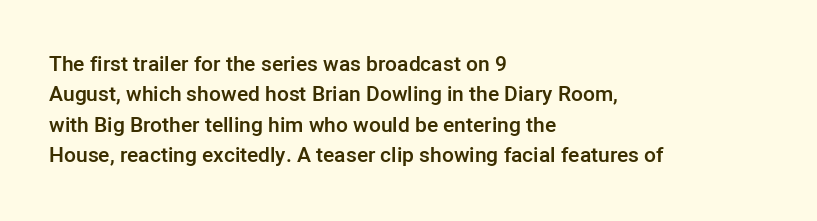
{"italic": "no", "bold": "semi", "underline": "no", "align": "left", "line_spacing": "normal", "line_spacing_ratio": 1.45, "letter_spacing": "normal", "letter_spacing_em": 0.0, "glyph_px": 21}
